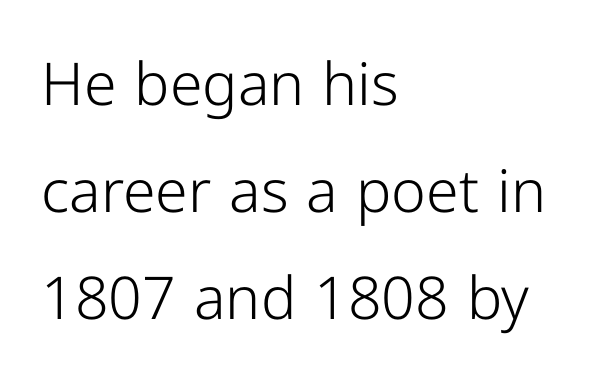
{"serif": "no", "italic": "no", "bold": "no", "weight": "light", "width": "normal", "stroke_contrast": "low", "x_height": "medium", "monospaced": "no", "underline": "no", "align": "left", "line_spacing_ratio": 1.81, "letter_spacing": "normal", "letter_spacing_em": 0.0, "glyph_px": 59}
